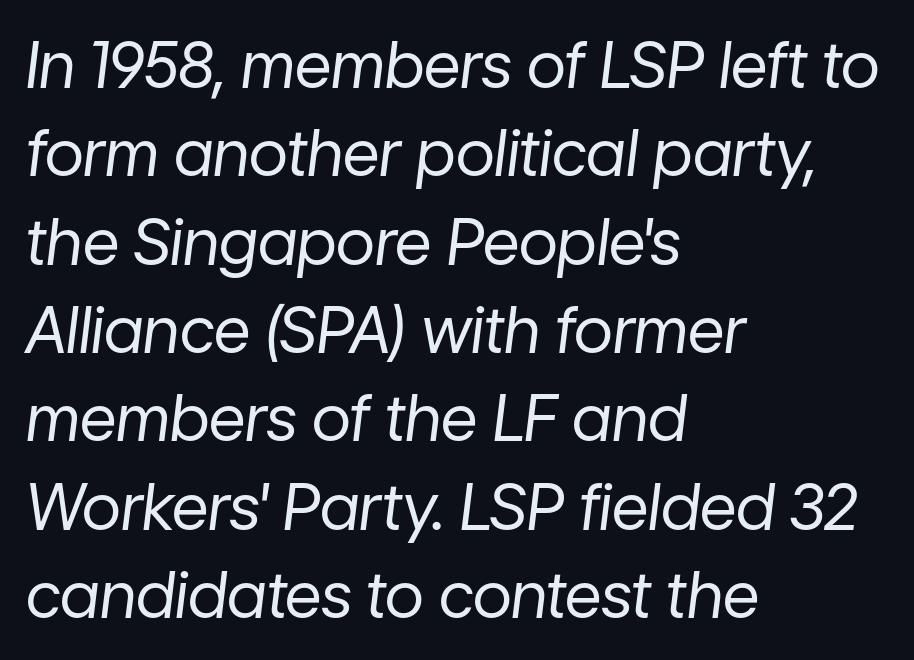
{"italic": "yes", "lean": "right", "slant_degrees": 7, "bold": "no", "weight": "regular", "width": "normal", "stroke_contrast": "low", "x_height": "medium", "monospaced": "no", "underline": "no", "align": "left", "line_spacing": "normal", "line_spacing_ratio": 1.38, "letter_spacing": "normal", "letter_spacing_em": 0.0, "glyph_px": 64}
